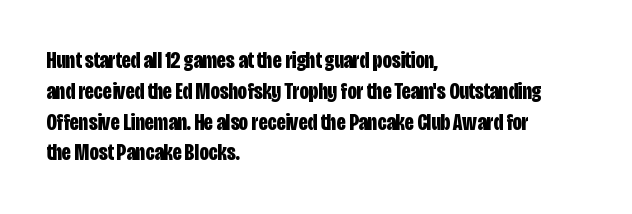
It's the straight-up-and-down kind of type. Descender tails drop into unmarked territory. Weight check: bold — yes, fully. Line beginnings align vertically; line endings do not.
